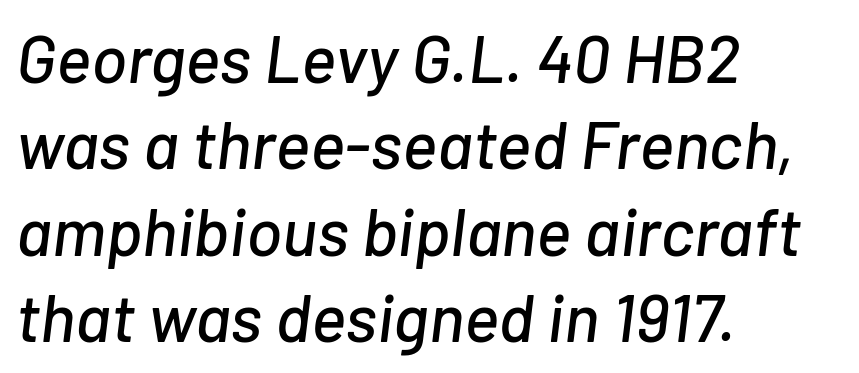
The image shows 67 px text type, italic (leaning right); set left-aligned, normal line spacing (1.29x), normal letter spacing, not underlined; low stroke contrast and a medium x-height.
